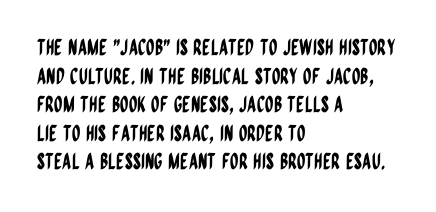
Q: Is the text italic (slanted)? A: No, it is upright.
Q: Is the text underlined? A: No.
Q: How is the paragraph aligned? A: Left-aligned.
Q: Is the spacing between letters normal or unusually wide? A: Normal.
Q: Is the spacing between lines tight, normal or loose? A: Normal.
